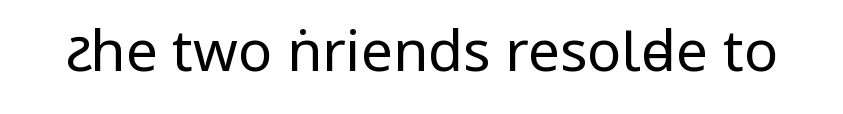
{"serif": "no", "italic": "no", "bold": "no", "weight": "regular", "width": "condensed", "stroke_contrast": "low", "x_height": "large", "monospaced": "no", "underline": "no", "letter_spacing": "normal", "letter_spacing_em": 0.0, "glyph_px": 57}
